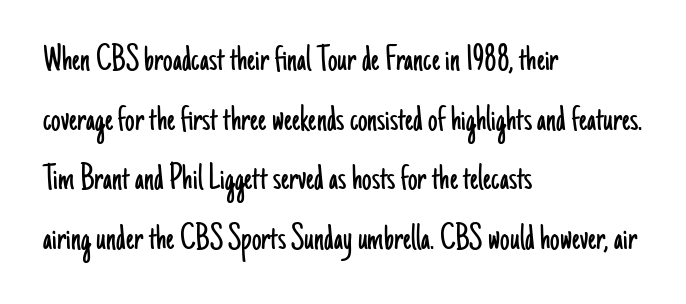
Tracking here is standard; glyphs follow each other at the usual distance. Heaviness? Minimal to ordinary, like unemphasized prose. Do the characters align in a grid? No, the font is proportional. The words here are not underlined.
